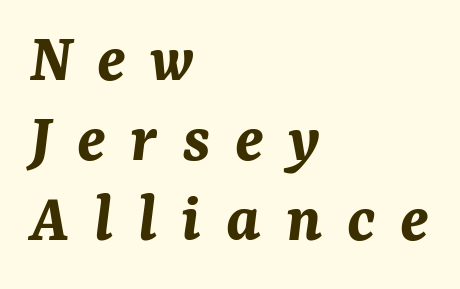
The image shows 70 px bold type, italic (leaning right); set left-aligned, tight line spacing (1.14x), unusually wide letter spacing (+0.35 em), not underlined; medium stroke contrast and a medium x-height.
